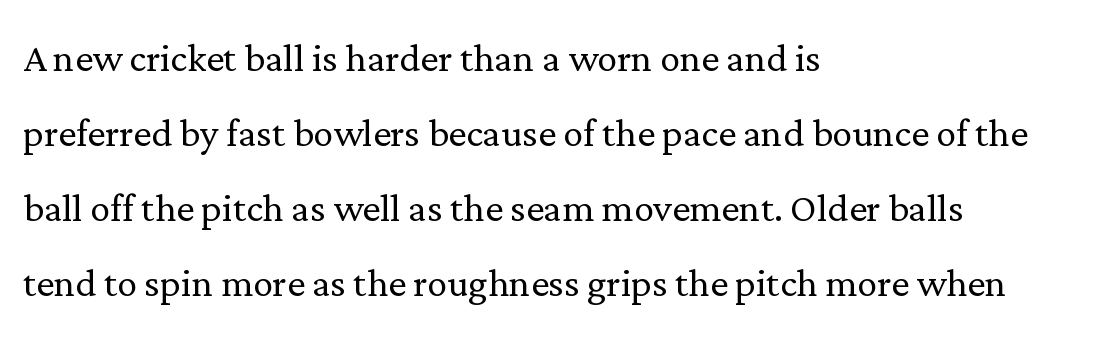
Q: Is the text bold? A: No.
Q: Is the text italic (slanted)? A: No, it is upright.
Q: Is the typeface a serif or a sans-serif typeface? A: Serif.
Q: Is the text underlined? A: No.
Q: How is the paragraph aligned? A: Left-aligned.
Q: Is the spacing between letters normal or unusually wide? A: Normal.
Q: Is the spacing between lines tight, normal or loose? A: Normal.
Q: Width (condensed, normal, or wide)? A: Normal.
Q: Stroke contrast? A: Low.
Q: x-height? A: Medium.
Q: Monospaced? A: No.
